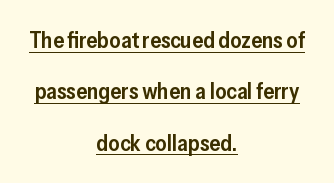
The image shows 22 px text type, upright; set centered, loose line spacing (2.33x), normal letter spacing, underlined.
